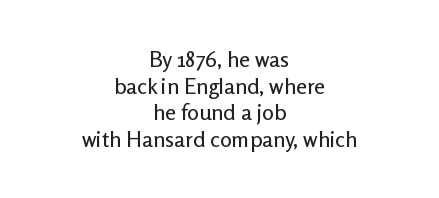
{"italic": "no", "underline": "no", "align": "center", "line_spacing_ratio": 1.21, "letter_spacing": "normal", "letter_spacing_em": 0.0, "glyph_px": 22}
